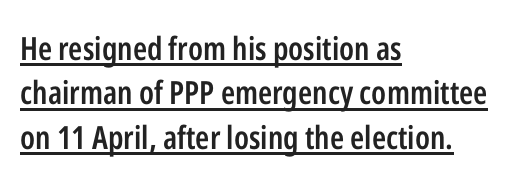
Q: Is the text bold? A: Semi-bold.
Q: Is the text italic (slanted)? A: No, it is upright.
Q: Is the typeface a serif or a sans-serif typeface? A: Sans-serif.
Q: Is the text underlined? A: Yes.
Q: How is the paragraph aligned? A: Left-aligned.
Q: Is the spacing between letters normal or unusually wide? A: Normal.
Q: Is the spacing between lines tight, normal or loose? A: Normal.
Q: Width (condensed, normal, or wide)? A: Condensed.
Q: Stroke contrast? A: Low.
Q: x-height? A: Medium.
Q: Monospaced? A: No.
